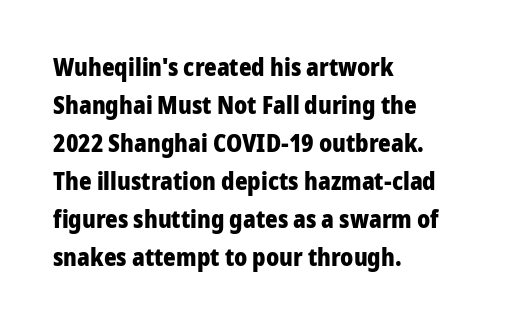
The space between consecutive lines is moderate. Alignment: flush left. The passage shown is not underscored anywhere. The type is set solid horizontally, with unmodified tracking. The characters look thick and weighty, a clear bold. Unlike italic type, these characters show no tilt at all.
